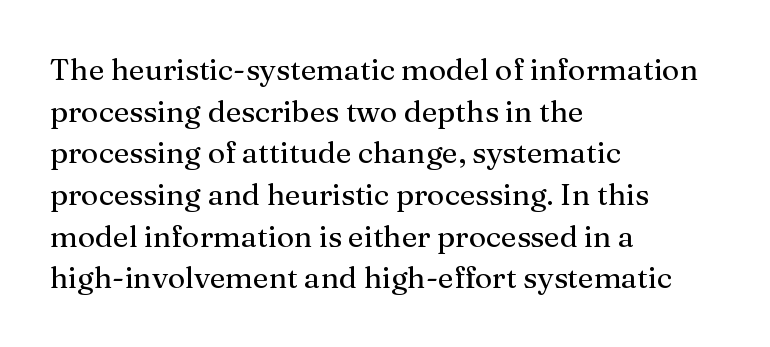
Q: Is the text bold? A: No.
Q: Is the text italic (slanted)? A: No, it is upright.
Q: Is the typeface a serif or a sans-serif typeface? A: Serif.
Q: Is the text underlined? A: No.
Q: How is the paragraph aligned? A: Left-aligned.
Q: Is the spacing between letters normal or unusually wide? A: Normal.
Q: Is the spacing between lines tight, normal or loose? A: Normal.
Q: Width (condensed, normal, or wide)? A: Normal.
Q: Stroke contrast? A: Medium.
Q: x-height? A: Medium.
Q: Monospaced? A: No.
